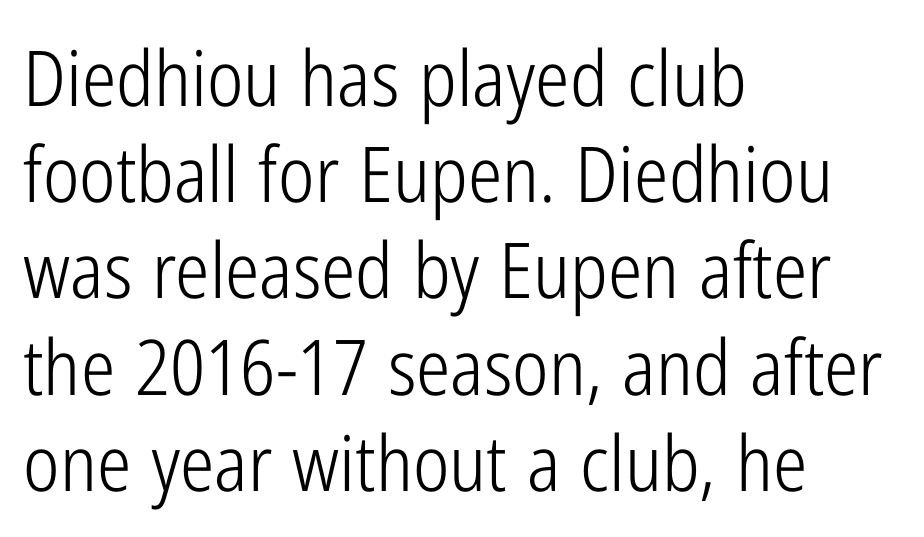
The image shows 77 px light, condensed sans-serif type, upright; set left-aligned, normal line spacing (1.25x), normal letter spacing, not underlined; low stroke contrast and a medium x-height.
